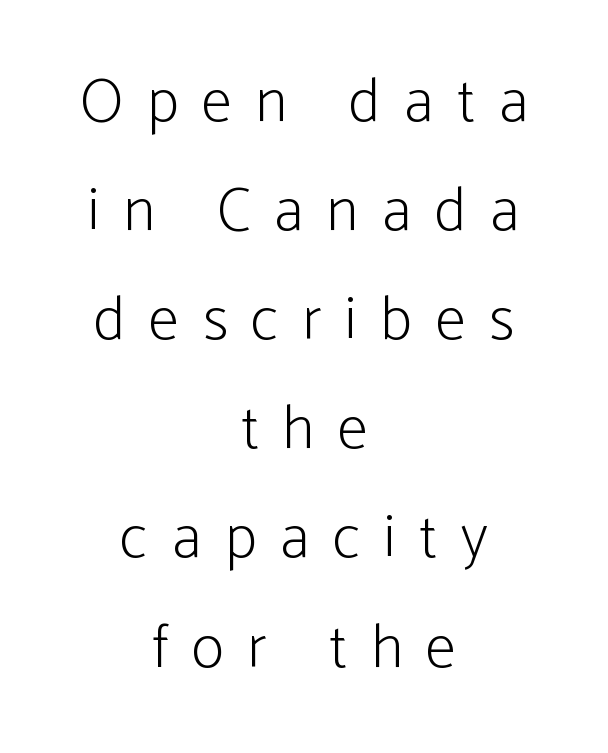
The image shows 62 px light, condensed sans-serif type, upright; set centered, line spacing 1.76x, unusually wide letter spacing (+0.38 em), not underlined; low stroke contrast and a medium x-height.
